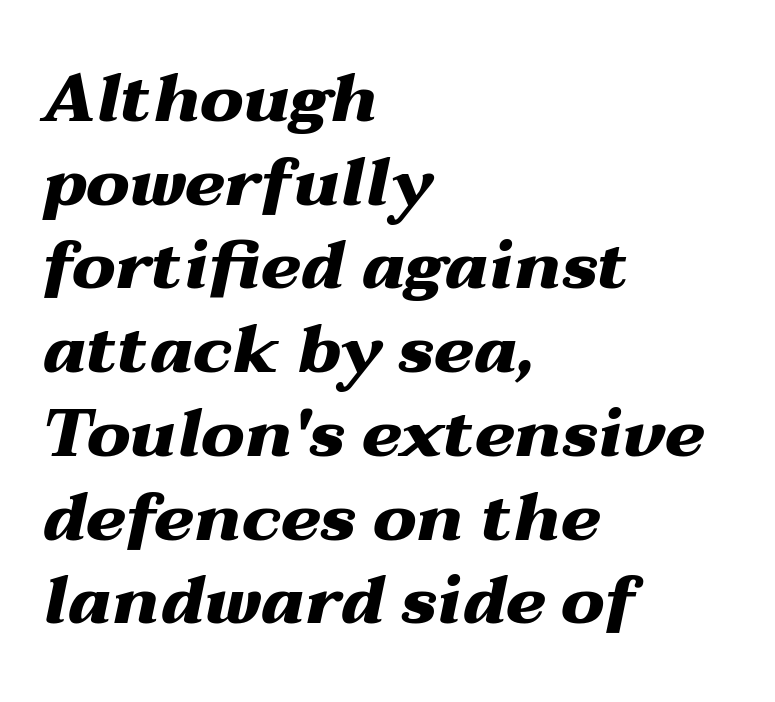
Q: Is the text bold? A: Yes.
Q: Is the text italic (slanted)? A: Yes, it leans right by about 12 degrees.
Q: Is the text underlined? A: No.
Q: How is the paragraph aligned? A: Left-aligned.
Q: Is the spacing between letters normal or unusually wide? A: Normal.
Q: Is the spacing between lines tight, normal or loose? A: Normal.
Q: Width (condensed, normal, or wide)? A: Wide.
Q: Stroke contrast? A: Medium.
Q: x-height? A: Medium.
Q: Monospaced? A: No.
